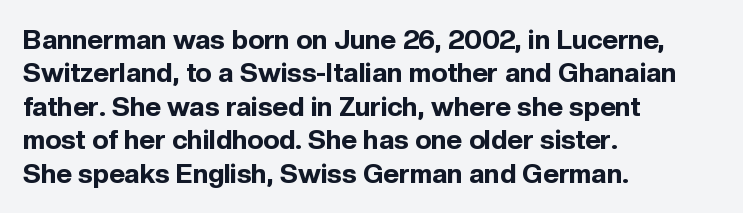
There is no visible air inserted between adjacent glyphs. Compared with a centered layout, this one pins lines to the left instead. The strokes are fattened all the way to bold. A typesetter would mark this as roman, not italic. The words here are not underlined.
